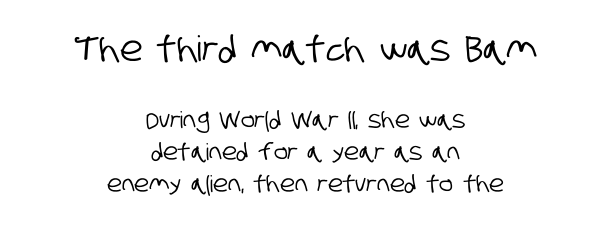
Q: Is the typeface a serif or a sans-serif typeface? A: Sans-serif.
Q: Is the text underlined? A: No.
Q: How is the paragraph aligned? A: Centered.
Q: Is the spacing between letters normal or unusually wide? A: Normal.
Q: Is the spacing between lines tight, normal or loose? A: Normal.
Q: Which block of text is set in a larger size, the first (top) or the second (bottom)? A: The first (top) one.
Q: Width (condensed, normal, or wide)? A: Condensed.
Q: Stroke contrast? A: Low.
Q: x-height? A: Large.
Q: Monospaced? A: No.
